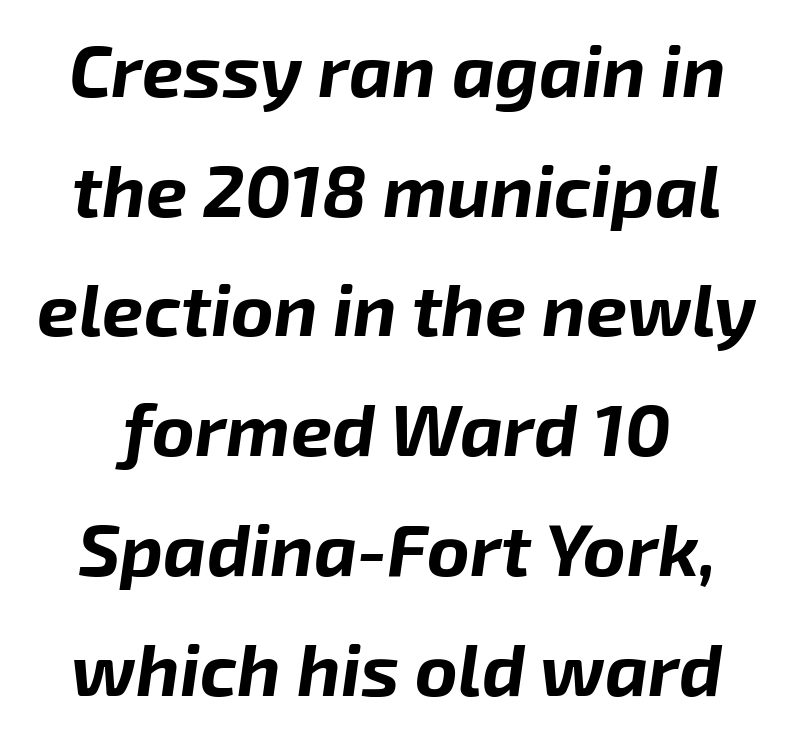
Q: Is the text bold? A: Yes.
Q: Is the text italic (slanted)? A: Yes, it leans right by about 8 degrees.
Q: Is the text underlined? A: No.
Q: Is the spacing between letters normal or unusually wide? A: Normal.
Q: Is the spacing between lines tight, normal or loose? A: Normal.
Q: Width (condensed, normal, or wide)? A: Normal.
Q: Stroke contrast? A: Low.
Q: x-height? A: Medium.
Q: Monospaced? A: No.
